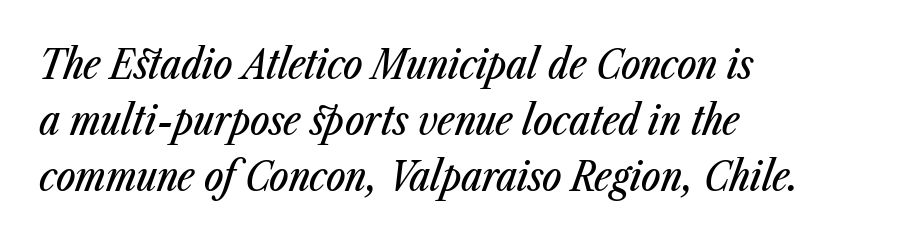
The passage shown leans; its letterforms are oblique. The lines in this sample share a left origin and differ only in where they stop. No extra tracking has been applied to these lines. The letters advance in unequal steps, a hallmark of proportional type.
